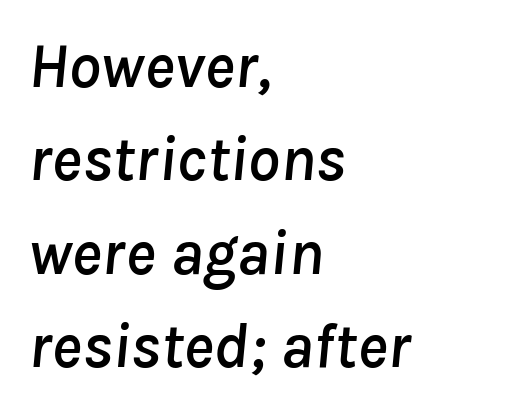
Q: Is the text italic (slanted)? A: Yes, it leans right by about 8 degrees.
Q: Is the text underlined? A: No.
Q: How is the paragraph aligned? A: Left-aligned.
Q: Is the spacing between letters normal or unusually wide? A: Normal.
Q: Is the spacing between lines tight, normal or loose? A: Normal.
Q: Width (condensed, normal, or wide)? A: Normal.
Q: Stroke contrast? A: Low.
Q: x-height? A: Medium.
Q: Monospaced? A: No.
